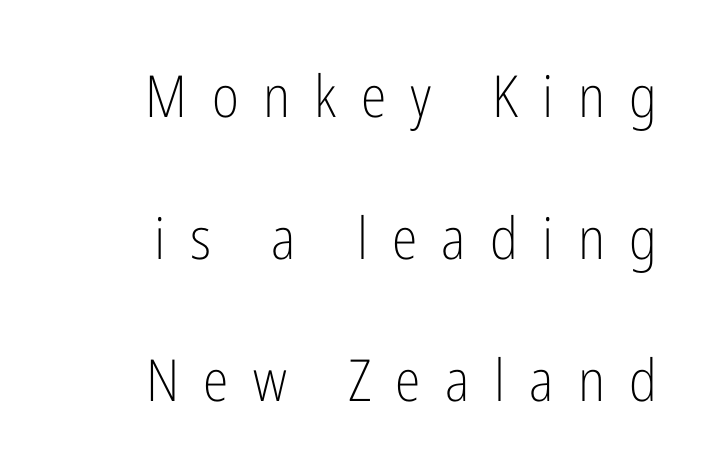
{"serif": "no", "italic": "no", "bold": "no", "weight": "light", "width": "condensed", "stroke_contrast": "low", "x_height": "medium", "monospaced": "no", "underline": "no", "align": "right", "line_spacing": "loose", "line_spacing_ratio": 2.45, "letter_spacing": "wide", "letter_spacing_em": 0.42, "glyph_px": 58}
